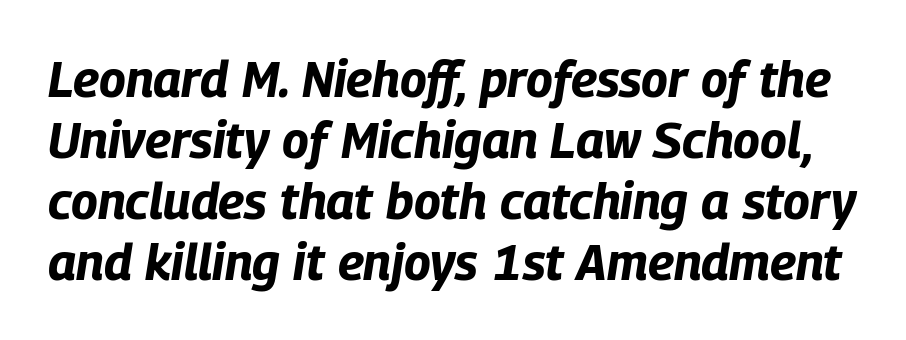
{"italic": "yes", "lean": "right", "slant_degrees": 9, "bold": "yes", "weight": "bold", "width": "condensed", "stroke_contrast": "low", "x_height": "large", "monospaced": "no", "underline": "no", "line_spacing_ratio": 1.22, "letter_spacing": "normal", "letter_spacing_em": 0.0, "glyph_px": 50}
